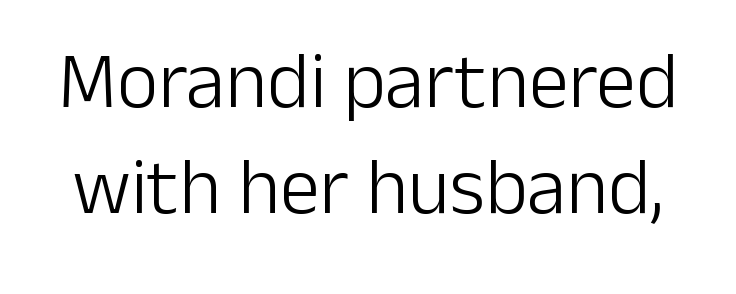
{"serif": "no", "italic": "no", "bold": "no", "weight": "light", "width": "normal", "stroke_contrast": "low", "x_height": "medium", "monospaced": "no", "underline": "no", "line_spacing": "normal", "line_spacing_ratio": 1.32, "letter_spacing": "normal", "letter_spacing_em": 0.0, "glyph_px": 80}
